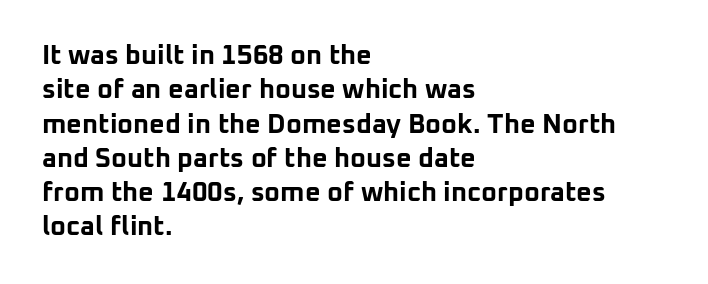
Q: Is the text bold? A: Yes.
Q: Is the text italic (slanted)? A: No, it is upright.
Q: Is the text underlined? A: No.
Q: How is the paragraph aligned? A: Left-aligned.
Q: Is the spacing between letters normal or unusually wide? A: Normal.
Q: Is the spacing between lines tight, normal or loose? A: Normal.
